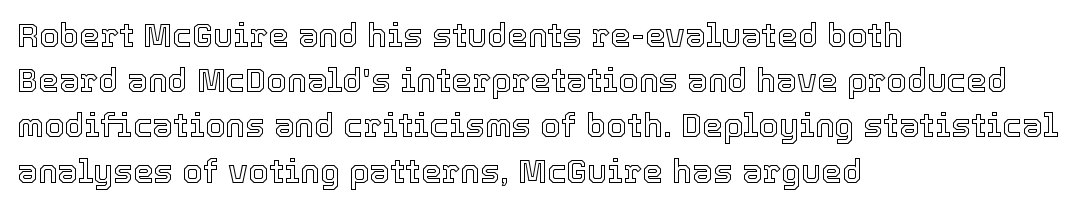
Q: Is the text italic (slanted)? A: No, it is upright.
Q: Is the text underlined? A: No.
Q: How is the paragraph aligned? A: Left-aligned.
Q: Is the spacing between letters normal or unusually wide? A: Normal.
Q: Is the spacing between lines tight, normal or loose? A: Normal.
Q: Width (condensed, normal, or wide)? A: Normal.
Q: x-height? A: Medium.
Q: Monospaced? A: No.
